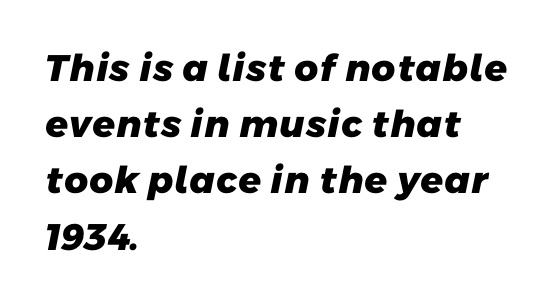
Q: Is the text bold? A: Yes.
Q: Is the typeface a serif or a sans-serif typeface? A: Sans-serif.
Q: Is the text underlined? A: No.
Q: How is the paragraph aligned? A: Left-aligned.
Q: Is the spacing between letters normal or unusually wide? A: Normal.
Q: Is the spacing between lines tight, normal or loose? A: Normal.
Q: Width (condensed, normal, or wide)? A: Normal.
Q: Stroke contrast? A: Low.
Q: x-height? A: Medium.
Q: Monospaced? A: No.
